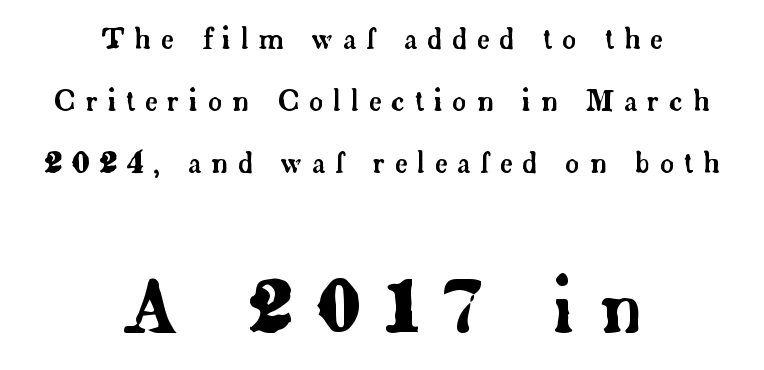
Type size steps up from the first block to the second. These lines are centered, leaving both edges ragged. The text was rendered using a seriffed face with decorative stroke endings. Here the glyphs are tracked loosely, breaking word shapes into spaced letters. Proportional: the letters do not fall into vertical columns.
